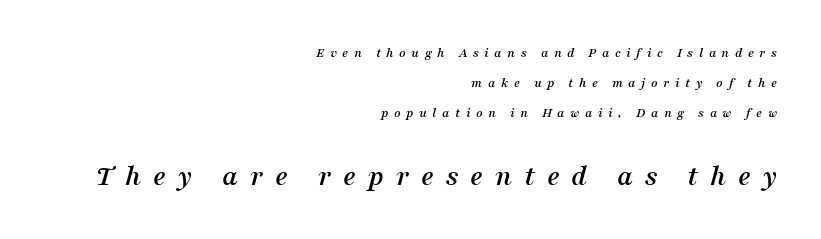
{"serif": "yes", "italic": "yes", "lean": "right", "slant_degrees": 16, "width": "normal", "stroke_contrast": "medium", "x_height": "medium", "monospaced": "no", "underline": "no", "align": "right", "line_spacing": "loose", "line_spacing_ratio": 2.14, "letter_spacing": "wide", "letter_spacing_em": 0.39, "larger_block": "second", "size_ratio": 2.14, "glyph_px": 30}
